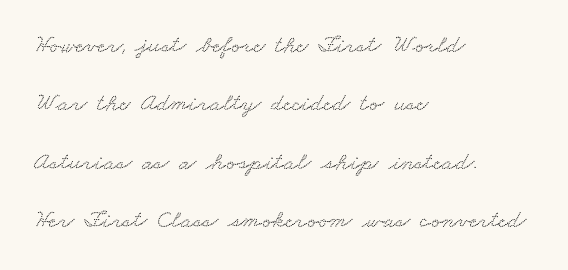
Q: Is the text underlined? A: No.
Q: How is the paragraph aligned? A: Left-aligned.
Q: Is the spacing between letters normal or unusually wide? A: Normal.
Q: Is the spacing between lines tight, normal or loose? A: Loose.
